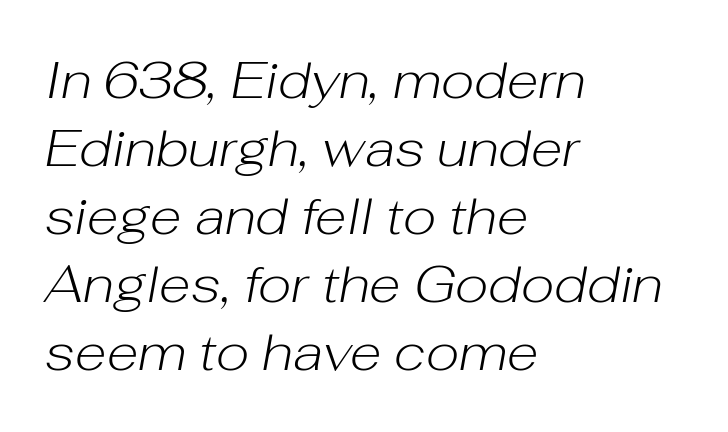
The whole block is typeset with a tilt. Glance below the letters and you will spot only blank space. In CSS terms this would be text-align: left. Leading matches the norm, producing a regular column. The gaps between neighbouring characters are ordinary and unremarkable. The weight would be labelled regular, book, light, or lighter still.
